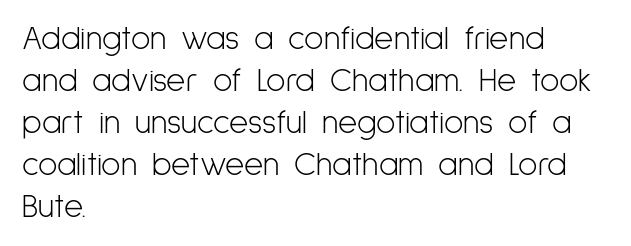
The typeface has the unassuming heft of standard copy or less. The zone under the glyphs is completely vacant. This is sans-serif lettering, the kind often seen on screens and signage. Nobody touched the tracking dial on this one. Character widths vary here, with narrow letters taking less room than wide ones.
